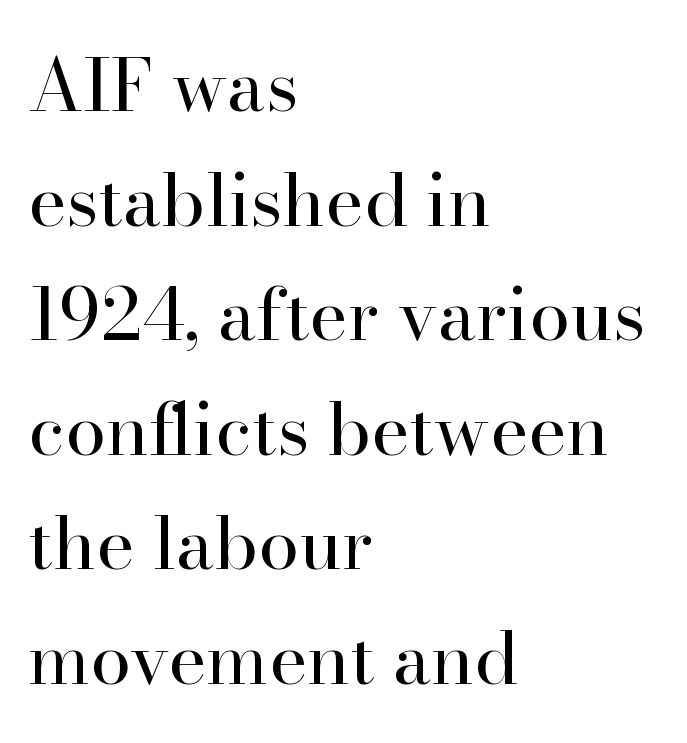
{"serif": "yes", "italic": "no", "bold": "no", "weight": "regular", "width": "normal", "stroke_contrast": "high", "x_height": "small", "monospaced": "no", "underline": "no", "align": "left", "line_spacing": "normal", "line_spacing_ratio": 1.57, "letter_spacing": "normal", "letter_spacing_em": 0.0, "glyph_px": 73}
